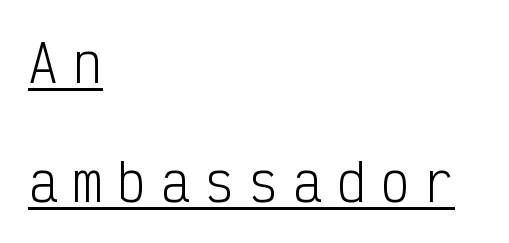
The font is comparable to plain body text, perhaps lighter. The lines are quadded left. The rendered words wear a rule along their underside. Check where the strokes stop: nothing finishes them off — pure sans. Monospaced: the letters line up in strict vertical columns.
